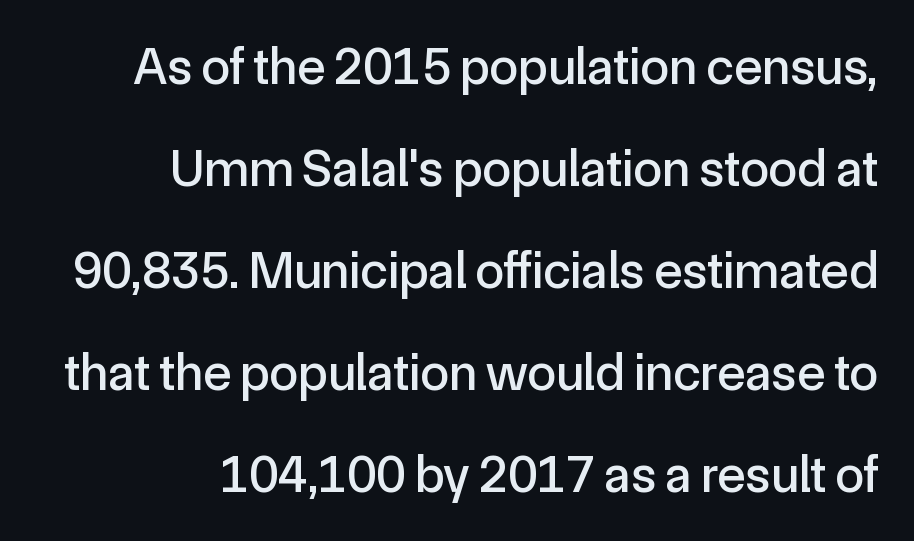
The image shows 52 px sans-serif type, upright; set right-aligned, loose line spacing (1.96x), normal letter spacing, not underlined; a medium x-height.
